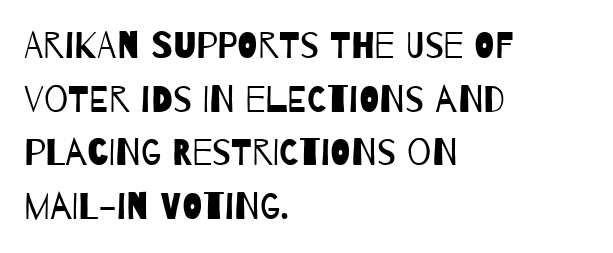
Q: Is the text bold? A: No.
Q: Is the typeface a serif or a sans-serif typeface? A: Sans-serif.
Q: Is the text underlined? A: No.
Q: How is the paragraph aligned? A: Left-aligned.
Q: Is the spacing between letters normal or unusually wide? A: Normal.
Q: Is the spacing between lines tight, normal or loose? A: Normal.
Q: Width (condensed, normal, or wide)? A: Condensed.
Q: Stroke contrast? A: Low.
Q: x-height? A: Large.
Q: Monospaced? A: No.
